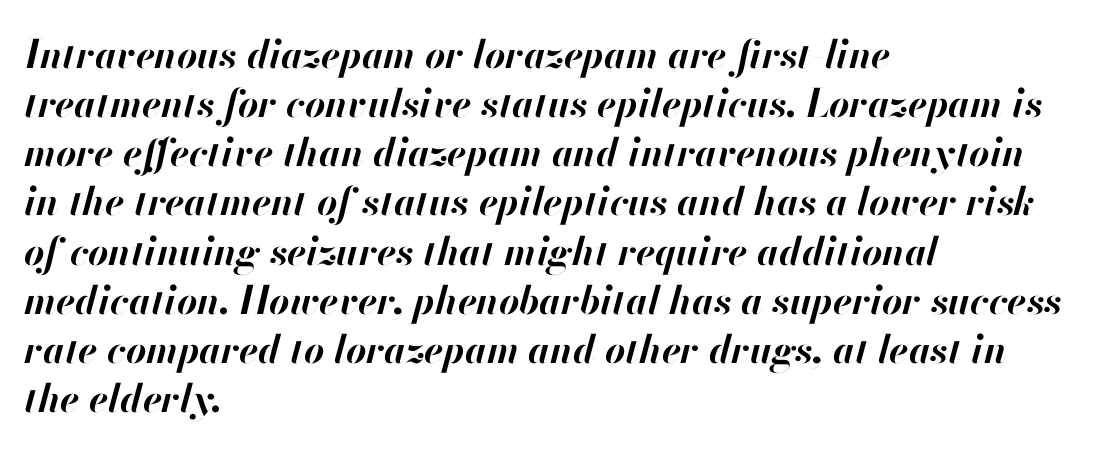
The image shows 39 px bold type, italic (leaning right); set left-aligned, normal line spacing (1.26x), normal letter spacing, not underlined; high stroke contrast and a small x-height.
